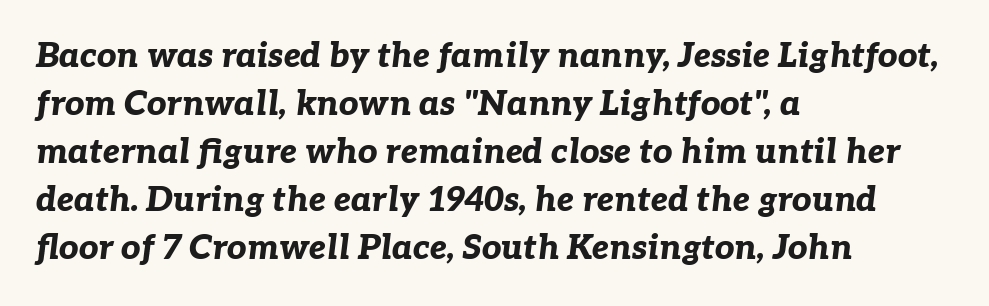
{"italic": "yes", "lean": "right", "slant_degrees": 7, "bold": "yes", "weight": "bold", "width": "normal", "stroke_contrast": "low", "x_height": "medium", "monospaced": "no", "underline": "no", "align": "left", "line_spacing": "normal", "line_spacing_ratio": 1.41, "letter_spacing": "normal", "letter_spacing_em": 0.0, "glyph_px": 34}
